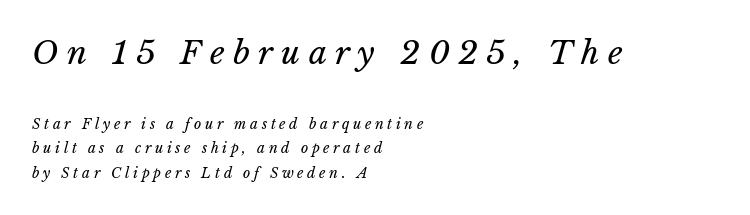
The image shows 32 px regular-weight type; set left-aligned, line spacing 1.78x, unusually wide letter spacing (+0.26 em), not underlined; the first (top) block is 2.29x larger; low stroke contrast and a medium x-height.
